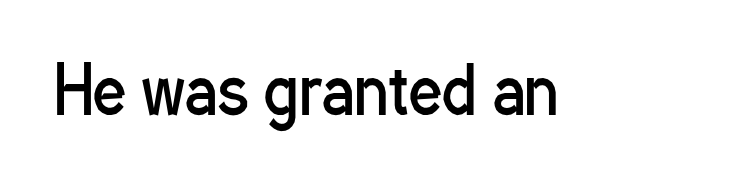
This sample has the flowing, uneven cadence of proportional lettering. Does the lettering tilt? It doesn't — this is upright. Check under the words: just untouched page. Serifs: no, the terminals of the letterforms are clean. Summary of weight: not heavy and not bold.
